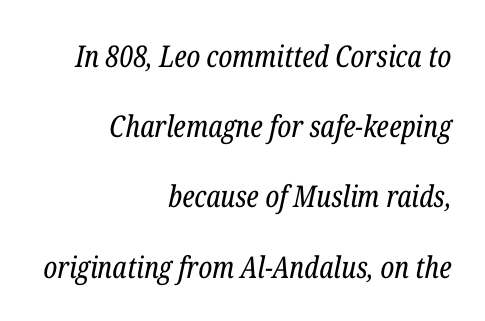
The image shows 30 px regular-weight, condensed serif type, italic (leaning right); set right-aligned, loose line spacing (2.34x), normal letter spacing, not underlined; low stroke contrast and a medium x-height.
